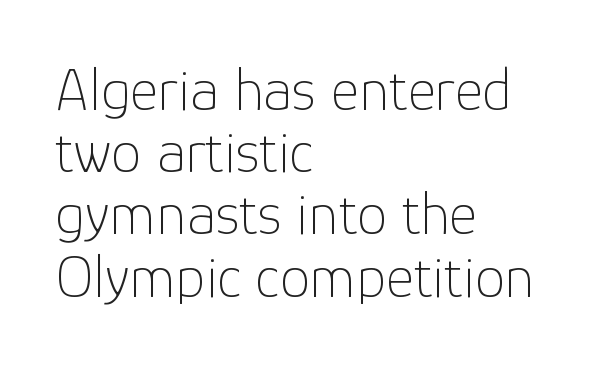
{"serif": "no", "italic": "no", "bold": "no", "weight": "thin", "width": "normal", "stroke_contrast": "low", "x_height": "medium", "monospaced": "no", "underline": "no", "align": "left", "line_spacing": "tight", "line_spacing_ratio": 1.02, "letter_spacing": "normal", "letter_spacing_em": 0.0, "glyph_px": 61}
